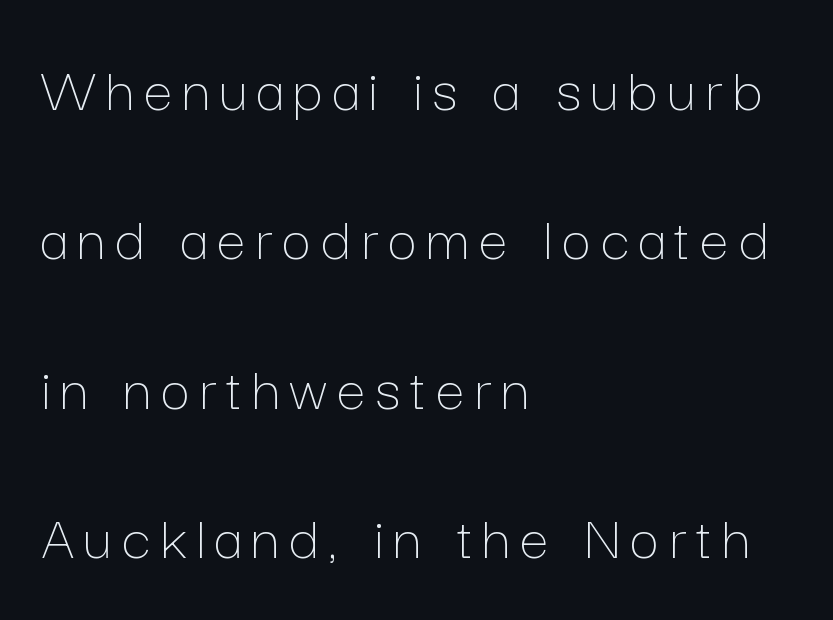
{"italic": "no", "bold": "no", "weight": "thin", "width": "normal", "stroke_contrast": "low", "x_height": "medium", "monospaced": "no", "underline": "no", "align": "left", "line_spacing": "loose", "line_spacing_ratio": 2.3, "glyph_px": 65}
